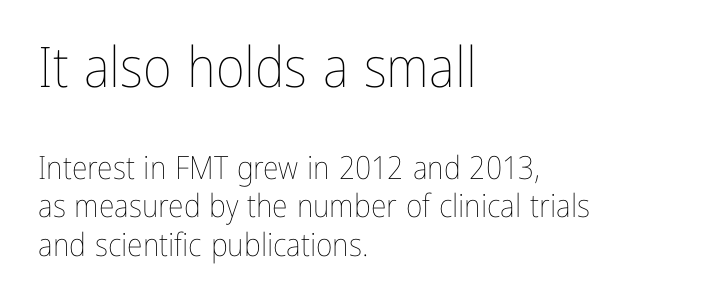
Bold? No — there's no thickening of the strokes. Unlike italic type, these characters show no tilt at all. Check the space under the baseline: it is left empty. Standard letterfit; no display-style spreading of the glyphs. Looks like regular typesetting: each glyph gets only the width it needs.
